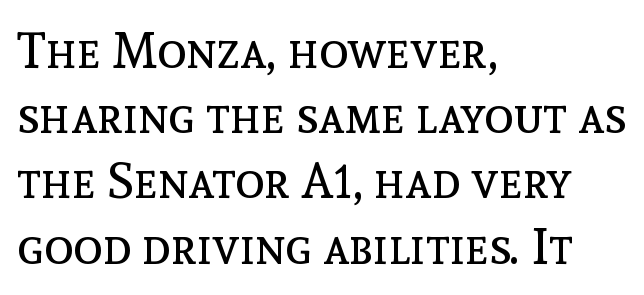
The image shows 49 px regular-weight type, upright; set left-aligned, normal line spacing (1.33x), normal letter spacing, not underlined; a medium x-height.
